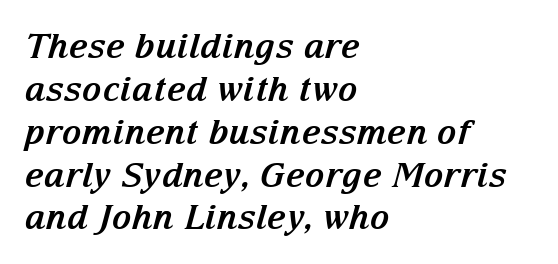
The image shows 34 px bold serif type, italic (leaning right); set left-aligned, normal line spacing (1.26x), normal letter spacing, not underlined; medium stroke contrast and a medium x-height.
